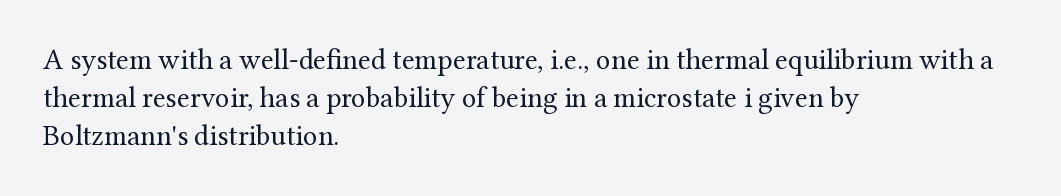
{"serif": "yes", "italic": "no", "bold": "no", "weight": "regular", "width": "normal", "stroke_contrast": "medium", "x_height": "medium", "monospaced": "no", "underline": "no", "align": "left", "line_spacing": "normal", "line_spacing_ratio": 1.31, "letter_spacing": "normal", "letter_spacing_em": 0.0, "glyph_px": 29}
